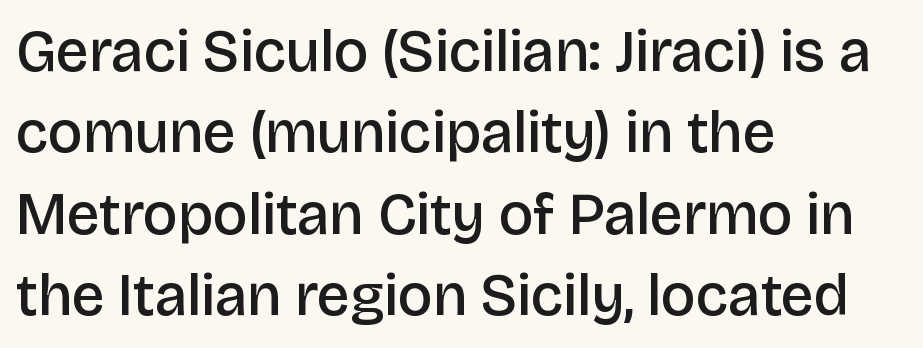
The image shows 59 px semibold sans-serif type, upright; set left-aligned, normal line spacing (1.38x), normal letter spacing, not underlined; low stroke contrast and a large x-height.
